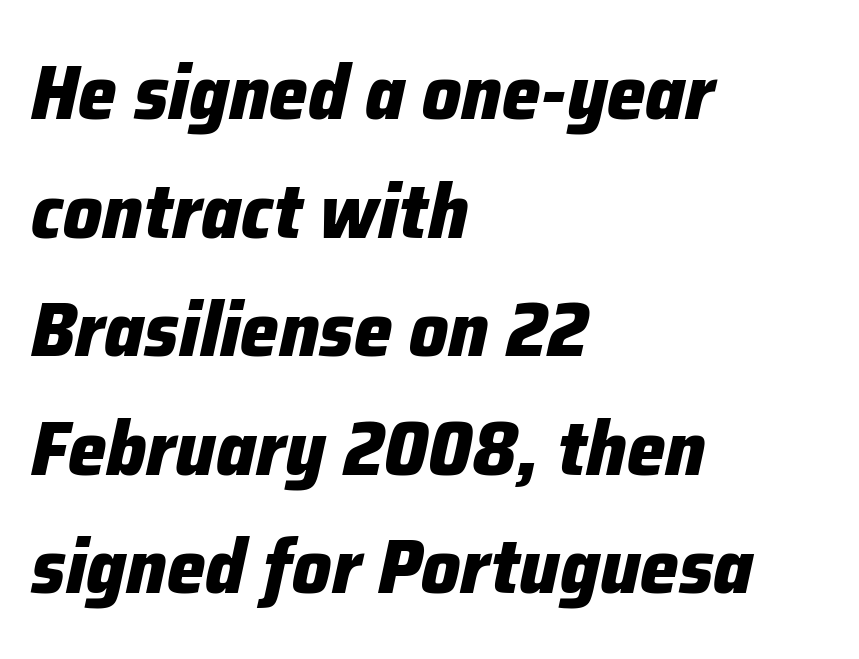
The image shows 77 px heavy type, italic (leaning right); set left-aligned, normal line spacing (1.54x), normal letter spacing, not underlined; low stroke contrast and a medium x-height.
